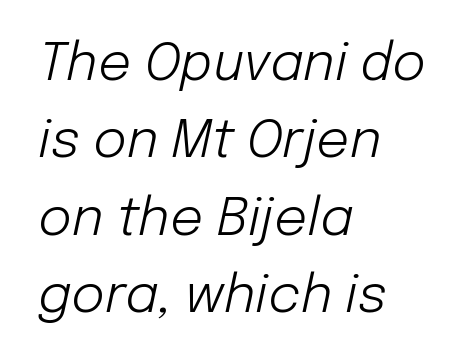
Each line starts at the same left margin while the right side varies. What's the leading like? Ordinary, nothing unusual. Character widths vary here, with narrow letters taking less room than wide ones. Letter spacing: default. No word sits above an underline. Yep, that's italic — everything's leaning.
